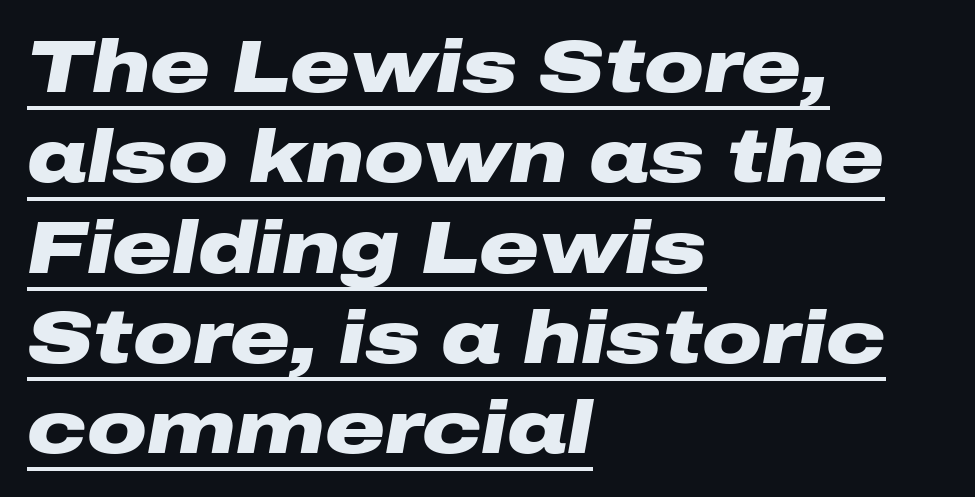
Rendered with sloped, italic letterforms. One-word summary of the alignment: left. In designer terms, the underline attribute is active on this setting. The line texture is even and compact thanks to regular tracking. I'd describe the lettering as bold — thick and assertive. Spacing verdict: proportional, widths tailored to each character.
